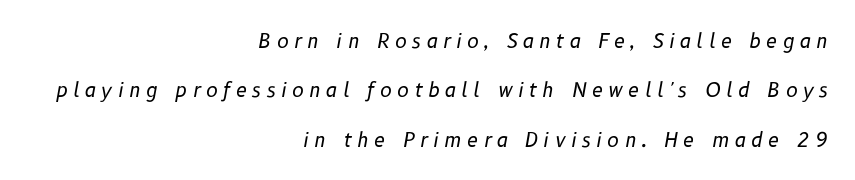
Slant detected: the letters are inclined. Compared with a flush-left layout, this one pins lines to the opposite, right side. These lines have a slow, spaced-out rhythm from letter to letter. This is not heavy type; no bold has been used. The gap between lines stays unmarked. Does the leading feel generous? Absolutely, it's lavish.
